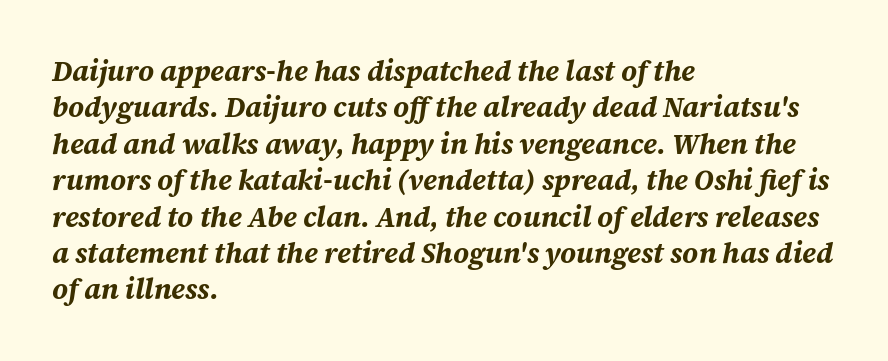
The image shows 28 px bold type, italic (leaning right); set left-aligned, normal line spacing (1.3x), normal letter spacing, not underlined; medium stroke contrast and a large x-height.
